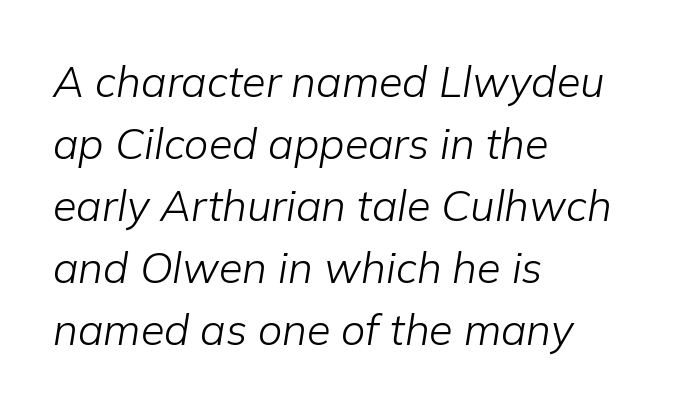
The image shows 43 px light type, italic (leaning right); set left-aligned, normal line spacing (1.44x), normal letter spacing, not underlined; low stroke contrast and a medium x-height.
